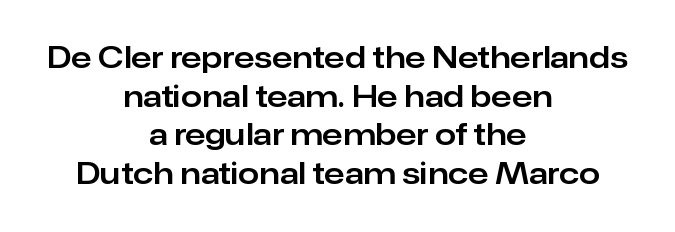
The image shows 30 px sans-serif type, upright; set centered, normal line spacing (1.29x), normal letter spacing, not underlined; low stroke contrast and a medium x-height.
